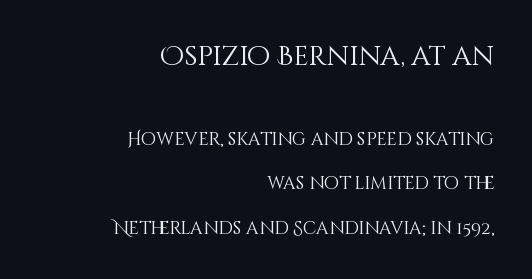
These lines stand farther apart than default settings would place them. No heavy texture on the line: the type isn't bold. No extra tracking has been applied to these lines. The rag falls on the left side of this text block. The initial chunk of copy outweighs the following chunk in type size. A clean baseline with only descenders dipping below it.
